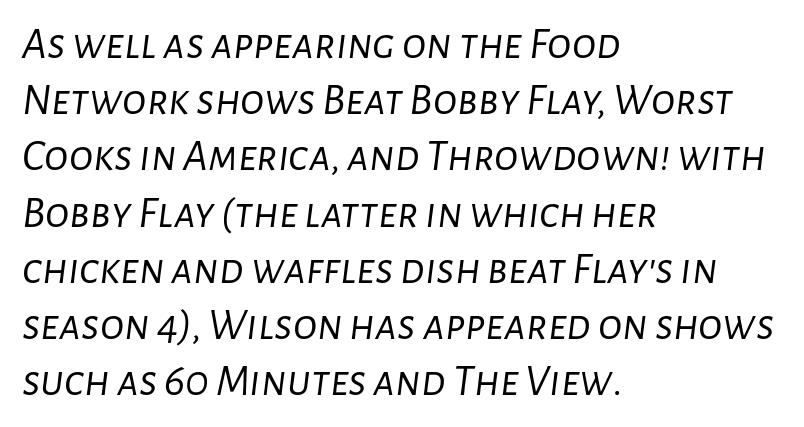
The image shows 45 px light type, italic (leaning right); set left-aligned, normal line spacing (1.25x), normal letter spacing, not underlined; low stroke contrast and a medium x-height.
